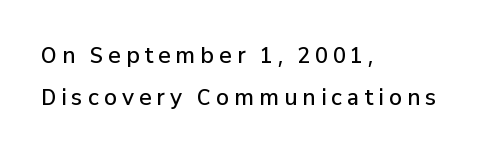
{"italic": "no", "bold": "semi", "underline": "no", "align": "left", "line_spacing": "loose", "line_spacing_ratio": 1.99, "letter_spacing": "wide", "letter_spacing_em": 0.24, "glyph_px": 21}
